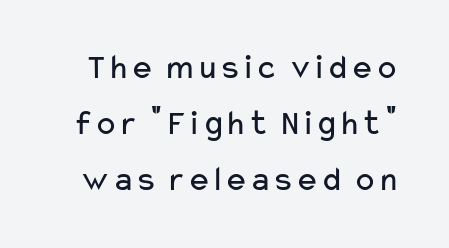
{"serif": "no", "italic": "no", "bold": "no", "weight": "regular", "width": "wide", "stroke_contrast": "low", "x_height": "medium", "monospaced": "no", "underline": "no", "line_spacing": "normal", "line_spacing_ratio": 1.56, "letter_spacing": "normal", "letter_spacing_em": 0.0, "glyph_px": 36}
